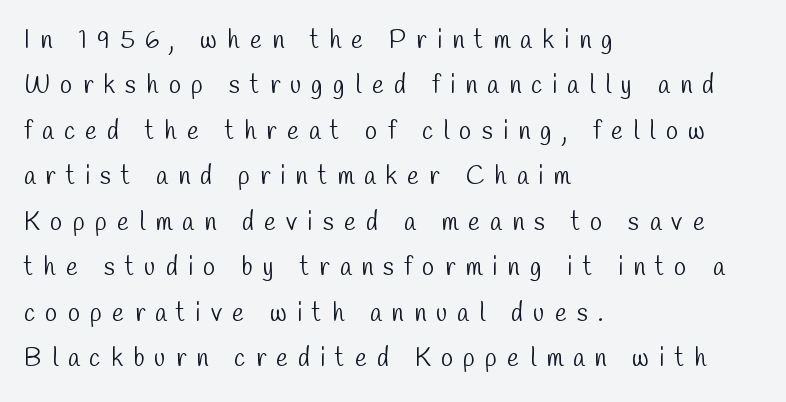
Observe the wide spacing: letters keep a clear distance from each other. Unbolded letterforms with no extra heft. The zone under the glyphs is completely vacant. The paragraph shown leans on its left margin.
